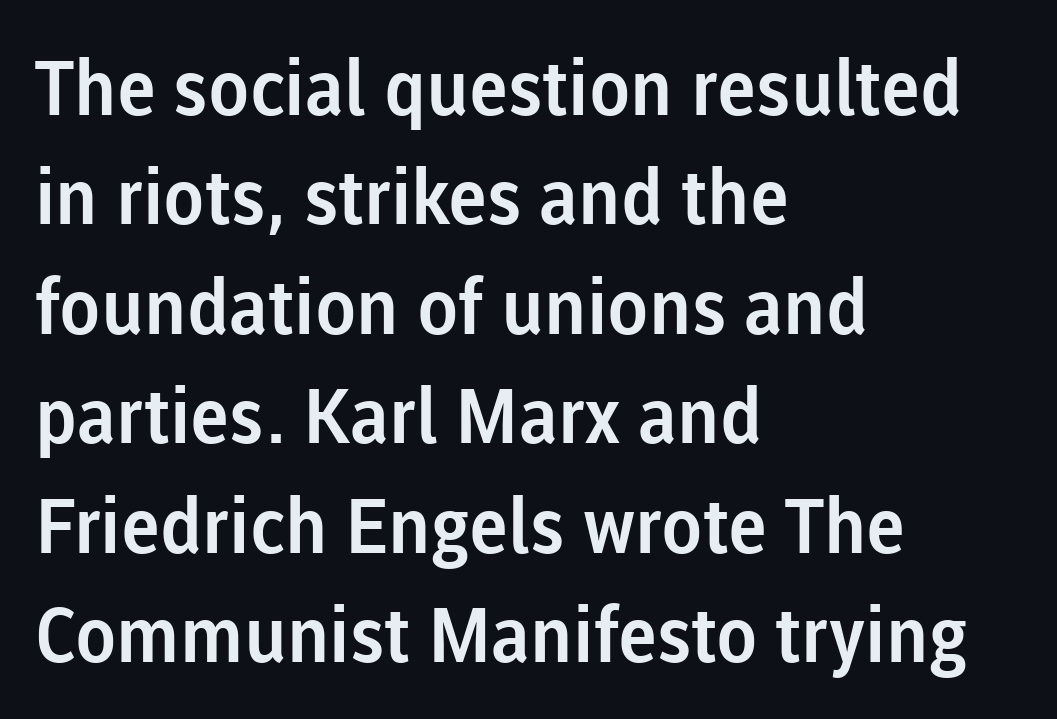
Q: Is the text italic (slanted)? A: No, it is upright.
Q: Is the typeface a serif or a sans-serif typeface? A: Sans-serif.
Q: Is the text underlined? A: No.
Q: How is the paragraph aligned? A: Left-aligned.
Q: Is the spacing between letters normal or unusually wide? A: Normal.
Q: Is the spacing between lines tight, normal or loose? A: Normal.
Q: Width (condensed, normal, or wide)? A: Normal.
Q: Stroke contrast? A: Low.
Q: x-height? A: Medium.
Q: Monospaced? A: No.
